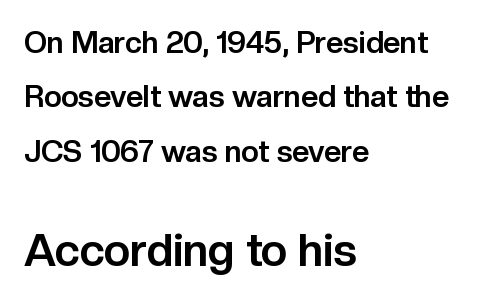
Q: Is the text bold? A: Yes.
Q: Is the text italic (slanted)? A: No, it is upright.
Q: Is the typeface a serif or a sans-serif typeface? A: Sans-serif.
Q: Is the text underlined? A: No.
Q: How is the paragraph aligned? A: Left-aligned.
Q: Is the spacing between letters normal or unusually wide? A: Normal.
Q: Which block of text is set in a larger size, the first (top) or the second (bottom)? A: The second (bottom) one.
Q: Width (condensed, normal, or wide)? A: Normal.
Q: Stroke contrast? A: Low.
Q: x-height? A: Medium.
Q: Monospaced? A: No.
